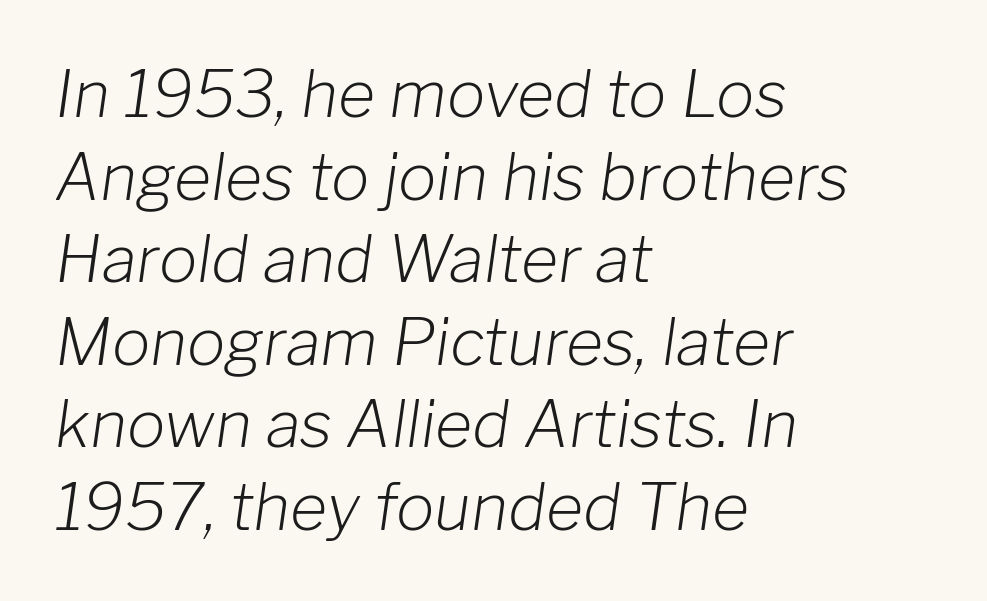
Compared with typical paragraphs, the rows here are spaced about the same. If you drew a ruler down the left edge, every line would touch it. Note the varied advance widths — an 'i' is clearly narrower than an 'm'. The letters look calm and open, with moderate or lighter stems. Each row of text sits above clean, open space.
